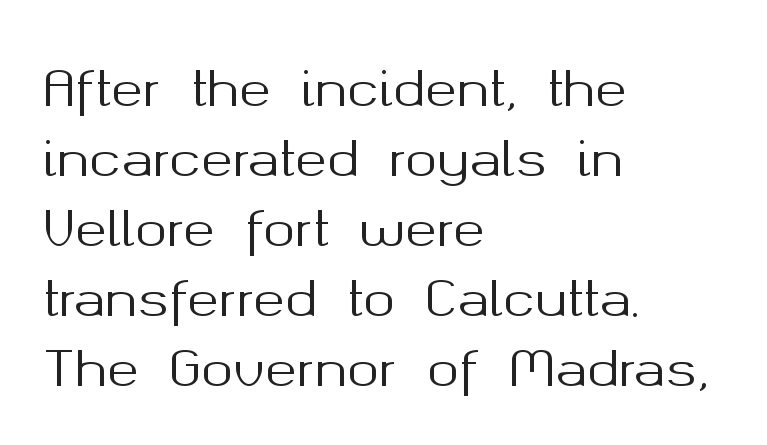
{"serif": "no", "italic": "no", "width": "normal", "stroke_contrast": "medium", "x_height": "medium", "monospaced": "no", "underline": "no", "align": "left", "line_spacing": "normal", "line_spacing_ratio": 1.46, "letter_spacing": "normal", "letter_spacing_em": 0.0, "glyph_px": 48}
